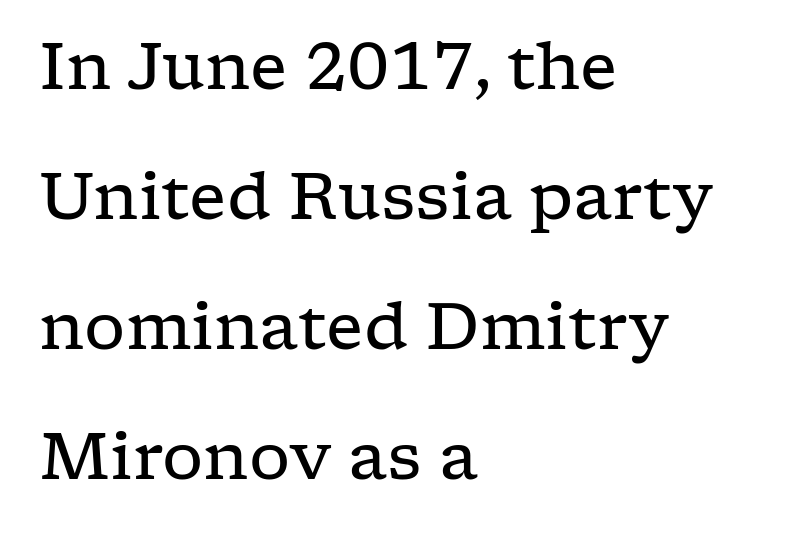
{"serif": "yes", "italic": "no", "bold": "no", "weight": "regular", "width": "wide", "stroke_contrast": "low", "x_height": "medium", "monospaced": "no", "underline": "no", "align": "left", "line_spacing": "loose", "line_spacing_ratio": 2.0, "letter_spacing": "normal", "letter_spacing_em": 0.0, "glyph_px": 65}
